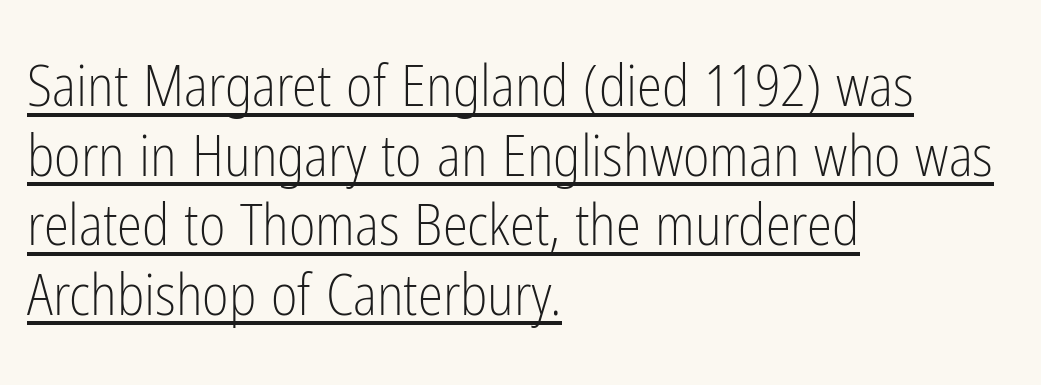
{"serif": "no", "italic": "no", "bold": "no", "weight": "light", "width": "condensed", "stroke_contrast": "low", "x_height": "medium", "monospaced": "no", "underline": "yes", "align": "left", "line_spacing_ratio": 1.22, "letter_spacing": "normal", "letter_spacing_em": 0.0, "glyph_px": 57}
